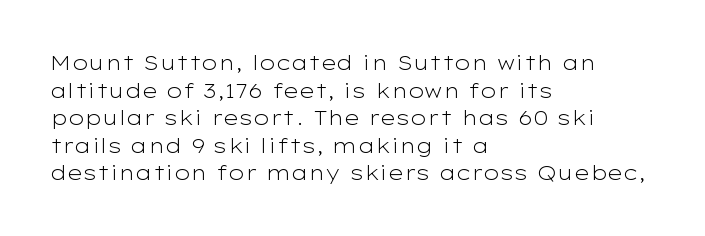
This rendering leaves character spacing at its baseline value. These lines stack with their left ends in a neat column. Reading down the column, the eye jumps a familiar distance to each next line. Stroke mass is kept to a normal reading level or below. Unlike italic type, these characters show no tilt at all. No word sits above an underline.
